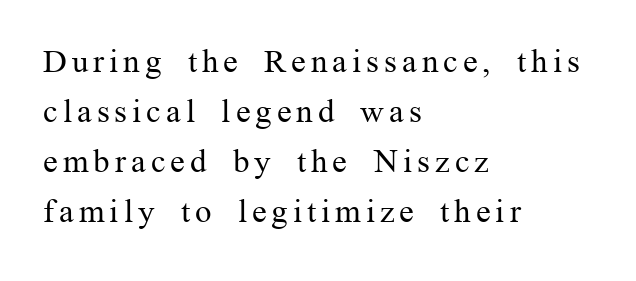
The image shows 33 px regular-weight serif type, upright; set left-aligned, normal line spacing (1.52x), not underlined; medium stroke contrast and a medium x-height.
